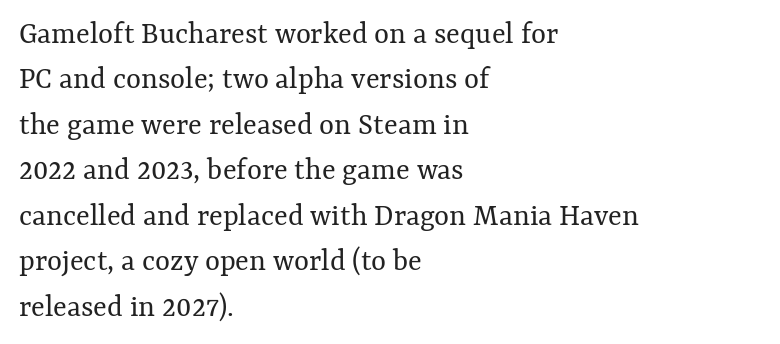
The image shows 32 px regular-weight type, upright; set left-aligned, normal line spacing (1.42x), normal letter spacing, not underlined; medium stroke contrast and a medium x-height.
